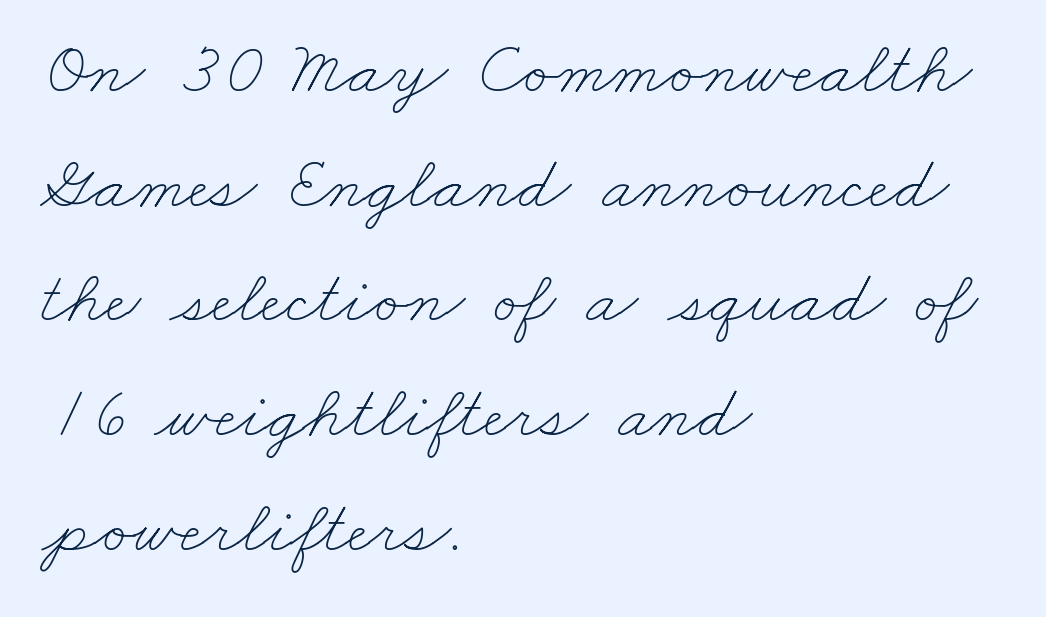
Honestly, there is no underline to notice here at all. Notice how descenders clear the ascenders below comfortably — that's standard leading. Is this a fixed-width face? No — the glyphs have proportional, varying widths. The paragraph shown leans on its left margin. Is the letter spacing exaggerated? No — it looks like the ordinary default.
